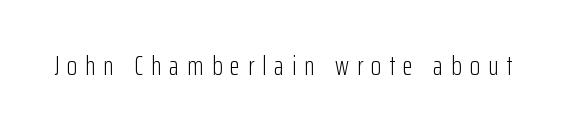
Is the type heavy? It reads as light-to-regular instead. Caption: expanded tracking, letters set apart. Rule under the text: the space is simply empty. Italic: no, the glyphs are upright roman.
